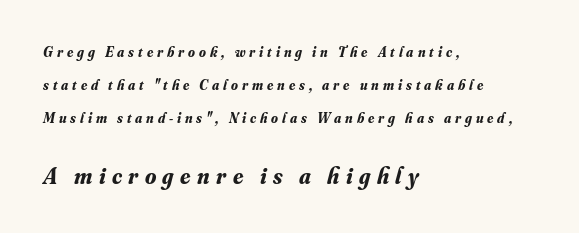
The image shows 23 px bold type, italic (leaning right); set left-aligned, loose line spacing (2.37x), unusually wide letter spacing (+0.28 em), not underlined; the second (bottom) block is 1.64x larger.
